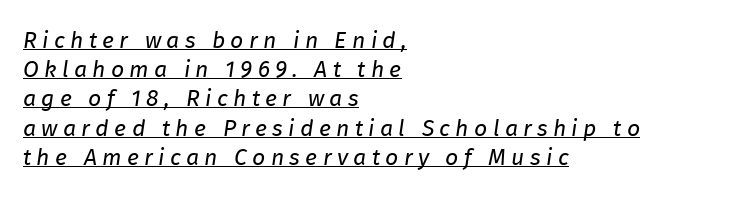
{"italic": "yes", "lean": "right", "slant_degrees": 8, "bold": "no", "underline": "yes", "align": "left", "line_spacing": "normal", "line_spacing_ratio": 1.27, "letter_spacing": "wide", "letter_spacing_em": 0.23, "glyph_px": 23}
